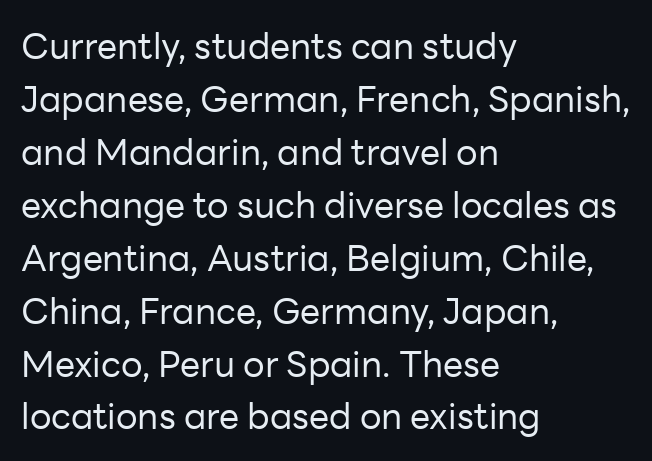
{"serif": "no", "italic": "no", "bold": "no", "weight": "regular", "width": "normal", "stroke_contrast": "low", "x_height": "medium", "monospaced": "no", "underline": "no", "align": "left", "line_spacing": "normal", "line_spacing_ratio": 1.47, "letter_spacing": "normal", "letter_spacing_em": 0.0, "glyph_px": 36}
